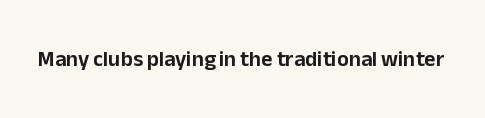
{"italic": "no", "underline": "no", "letter_spacing": "normal", "letter_spacing_em": 0.0, "glyph_px": 22}
